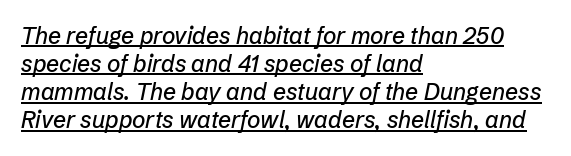
Students, observe the line beneath the letters — that is underlining. How are the letters spaced? Ordinarily, with no added tracking. Italic: yes, the glyphs are oblique. Alignment: flush left.
